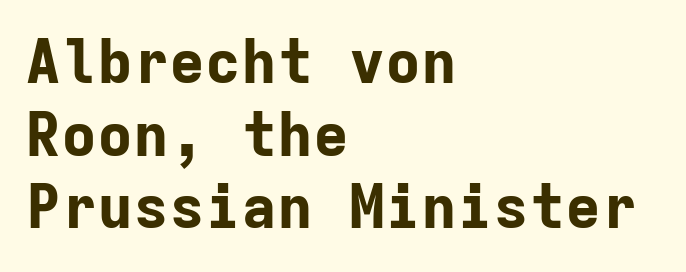
Q: Is the text bold? A: Yes.
Q: Is the text italic (slanted)? A: No, it is upright.
Q: Is the typeface a serif or a sans-serif typeface? A: Sans-serif.
Q: Is the text underlined? A: No.
Q: How is the paragraph aligned? A: Left-aligned.
Q: Is the spacing between letters normal or unusually wide? A: Normal.
Q: Width (condensed, normal, or wide)? A: Normal.
Q: Stroke contrast? A: Low.
Q: x-height? A: Medium.
Q: Monospaced? A: Yes.
